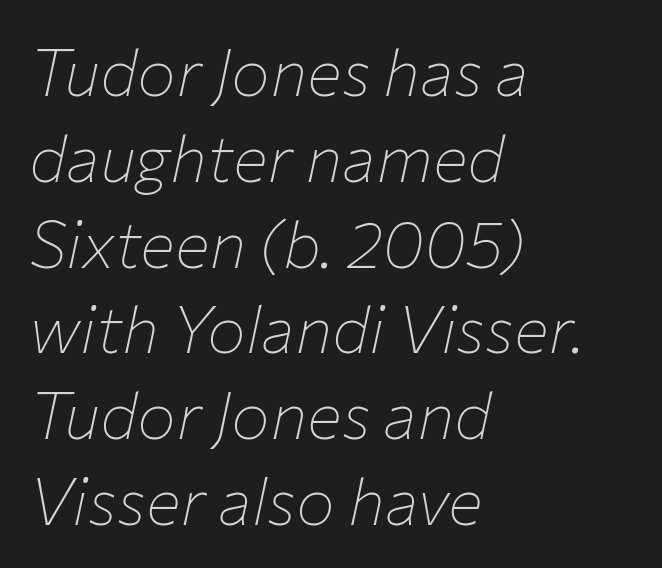
{"italic": "yes", "lean": "right", "slant_degrees": 12, "bold": "no", "weight": "thin", "width": "normal", "stroke_contrast": "low", "x_height": "medium", "monospaced": "no", "underline": "no", "align": "left", "line_spacing": "normal", "line_spacing_ratio": 1.32, "letter_spacing": "normal", "letter_spacing_em": 0.0, "glyph_px": 65}
